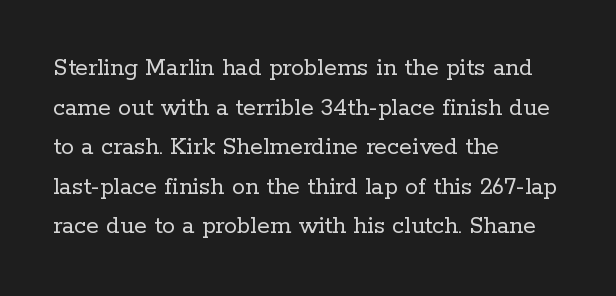
{"italic": "no", "bold": "no", "underline": "no", "align": "left", "line_spacing": "normal", "line_spacing_ratio": 1.52, "letter_spacing": "normal", "letter_spacing_em": 0.0, "glyph_px": 26}
